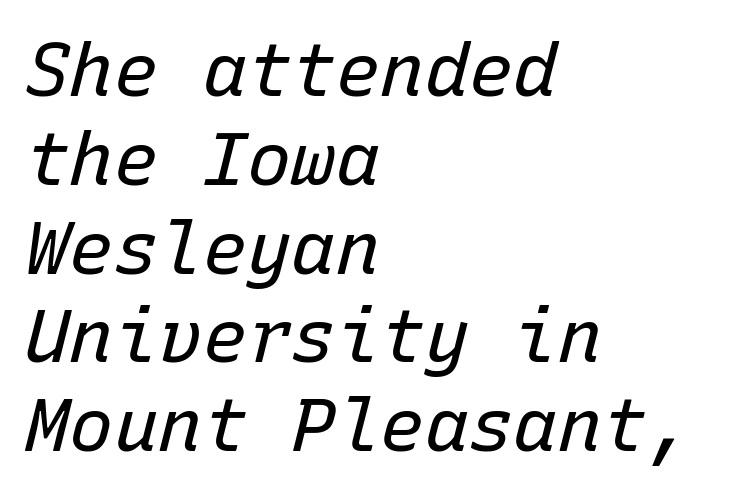
It's the slanting kind of type. Between one letter and the next there's only the usual sliver of space. Left-aligned paragraph, ragged on the right. These lines are rendered in a fixed-pitch font. Glance below the letters and you will spot only blank space. The font sits on the lighter half of the weight spectrum, regular included.
